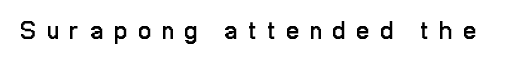
The image shows 25 px text type, upright; set unusually wide letter spacing (+0.46 em), not underlined.
